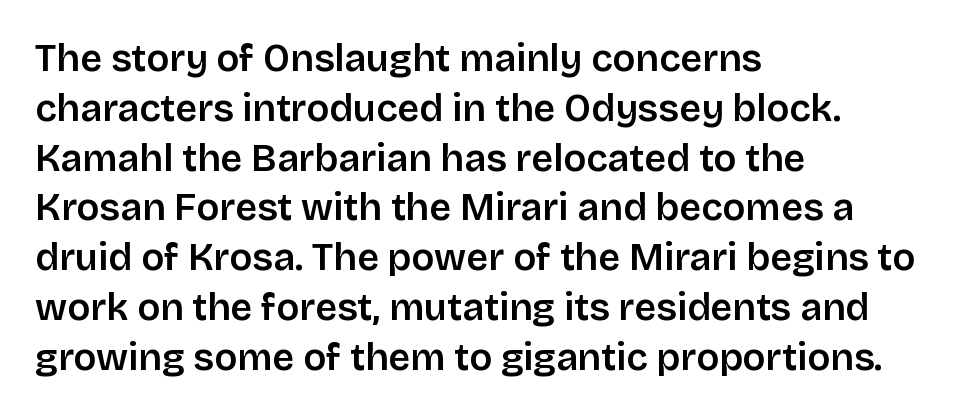
Q: Is the text bold? A: Semi-bold.
Q: Is the text italic (slanted)? A: No, it is upright.
Q: Is the typeface a serif or a sans-serif typeface? A: Sans-serif.
Q: Is the text underlined? A: No.
Q: How is the paragraph aligned? A: Left-aligned.
Q: Is the spacing between letters normal or unusually wide? A: Normal.
Q: Is the spacing between lines tight, normal or loose? A: Normal.
Q: Width (condensed, normal, or wide)? A: Normal.
Q: Stroke contrast? A: Low.
Q: x-height? A: Large.
Q: Monospaced? A: No.
